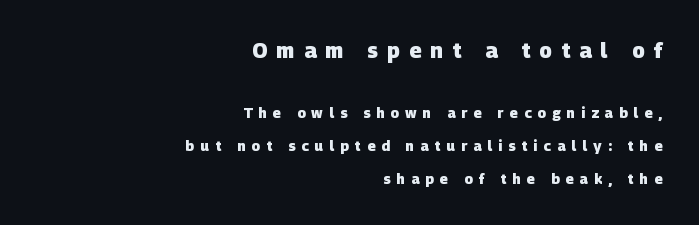
{"bold": "yes", "underline": "no", "align": "right", "line_spacing": "loose", "line_spacing_ratio": 2.37, "letter_spacing": "wide", "letter_spacing_em": 0.44, "larger_block": "first", "size_ratio": 1.5, "glyph_px": 21}
